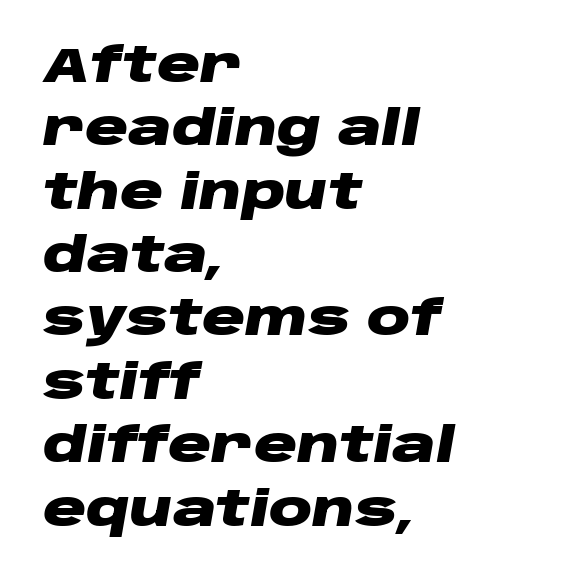
You could not count columns in this text — the font is proportionally spaced. Look at the tracking — it's just the regular setting, nothing added. The rendering uses a moderate line-height, typical for paragraphs. An italicized treatment has been applied to the whole sample. I'd describe the lettering as bold — thick and assertive.
